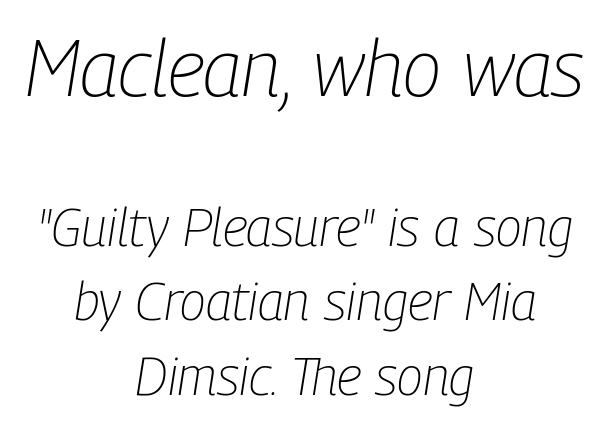
{"italic": "yes", "lean": "right", "slant_degrees": 9, "bold": "no", "weight": "light", "width": "condensed", "stroke_contrast": "low", "x_height": "medium", "monospaced": "no", "underline": "no", "align": "center", "line_spacing": "normal", "line_spacing_ratio": 1.41, "letter_spacing": "normal", "letter_spacing_em": 0.0, "larger_block": "first", "size_ratio": 1.49, "glyph_px": 79}
